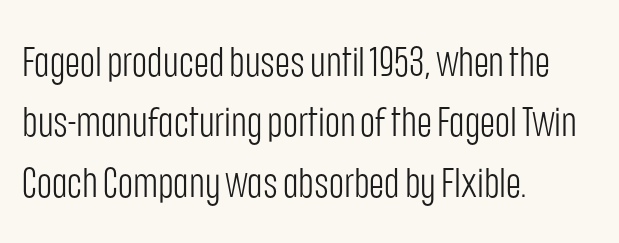
You can tell it's not italic because the verticals are truly vertical. Heft: none added — not bold. Has an underline been added? It has not. Students, note that the glyphs here touch the page at normal intervals.
